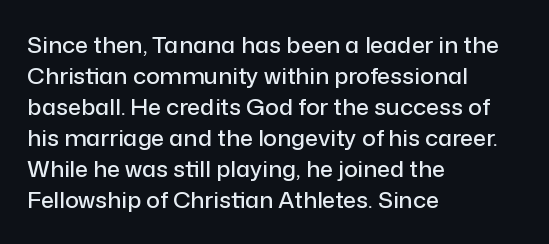
Q: Is the text italic (slanted)? A: No, it is upright.
Q: Is the text underlined? A: No.
Q: How is the paragraph aligned? A: Left-aligned.
Q: Is the spacing between letters normal or unusually wide? A: Normal.
Q: Is the spacing between lines tight, normal or loose? A: Normal.
